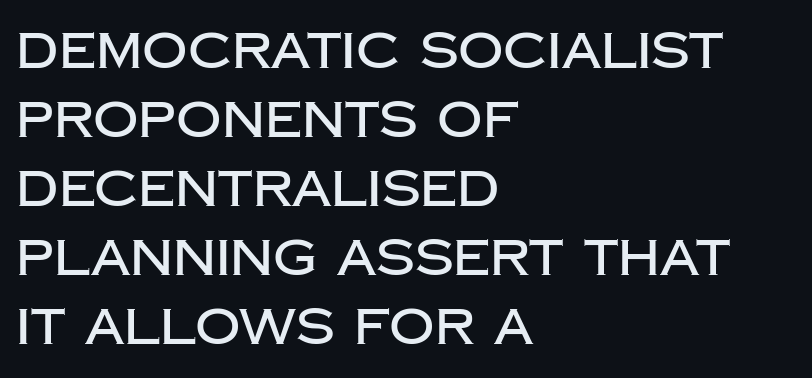
Q: Is the text italic (slanted)? A: No, it is upright.
Q: Is the typeface a serif or a sans-serif typeface? A: Sans-serif.
Q: Is the text underlined? A: No.
Q: How is the paragraph aligned? A: Left-aligned.
Q: Is the spacing between letters normal or unusually wide? A: Normal.
Q: Is the spacing between lines tight, normal or loose? A: Normal.
Q: Width (condensed, normal, or wide)? A: Normal.
Q: Stroke contrast? A: Low.
Q: x-height? A: Large.
Q: Monospaced? A: No.
